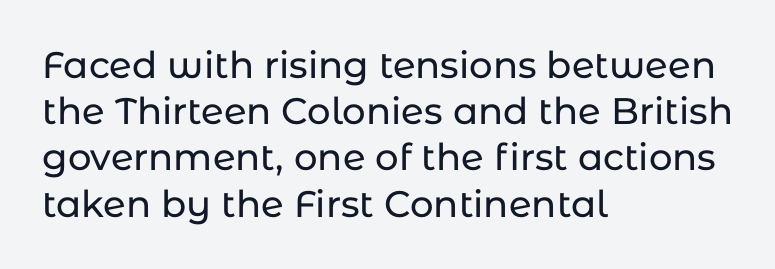
Between one letter and the next there's only the usual sliver of space. Type style note: lacks serifs. Horizontally, the lines are justified to the leading edge only. This is roman type, the default non-slanted kind. These lines are rendered in a variable-pitch font. The words here are not underlined.
